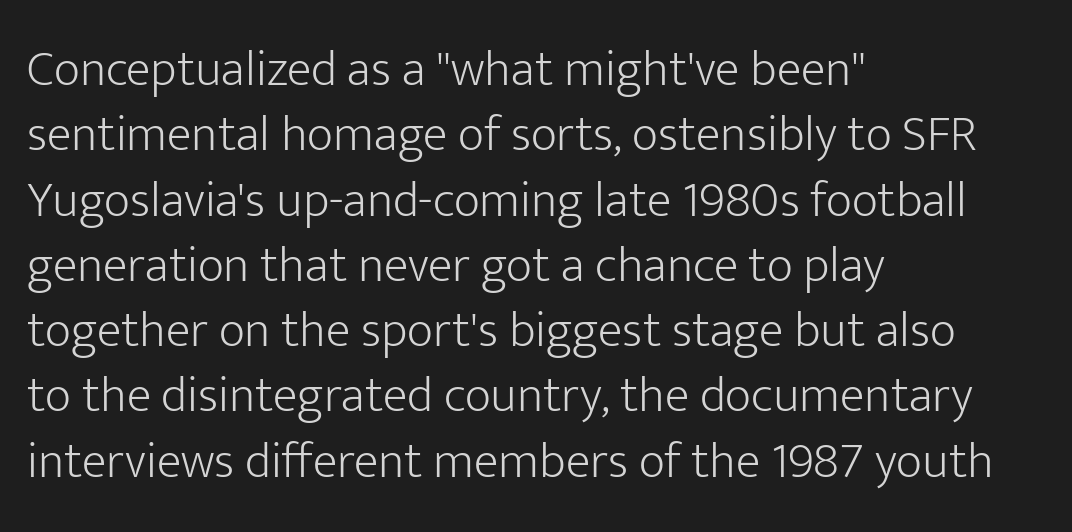
{"serif": "no", "italic": "no", "bold": "no", "weight": "light", "width": "normal", "stroke_contrast": "low", "x_height": "medium", "monospaced": "no", "underline": "no", "align": "left", "line_spacing": "normal", "line_spacing_ratio": 1.28, "letter_spacing": "normal", "letter_spacing_em": 0.0, "glyph_px": 51}
